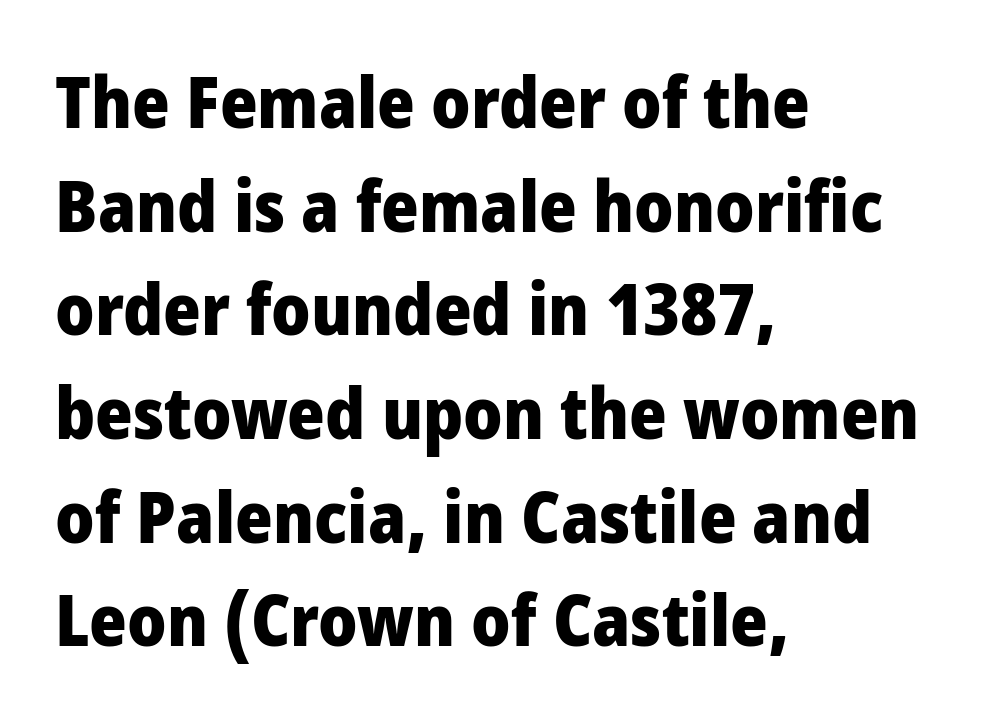
{"serif": "no", "italic": "no", "bold": "yes", "weight": "heavy", "width": "condensed", "stroke_contrast": "low", "x_height": "large", "monospaced": "no", "underline": "no", "align": "left", "line_spacing": "normal", "line_spacing_ratio": 1.44, "letter_spacing": "normal", "letter_spacing_em": 0.0, "glyph_px": 72}
